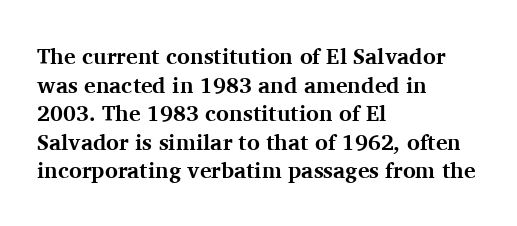
{"italic": "no", "bold": "yes", "underline": "no", "align": "left", "line_spacing": "normal", "line_spacing_ratio": 1.3, "letter_spacing": "normal", "letter_spacing_em": 0.0, "glyph_px": 22}
